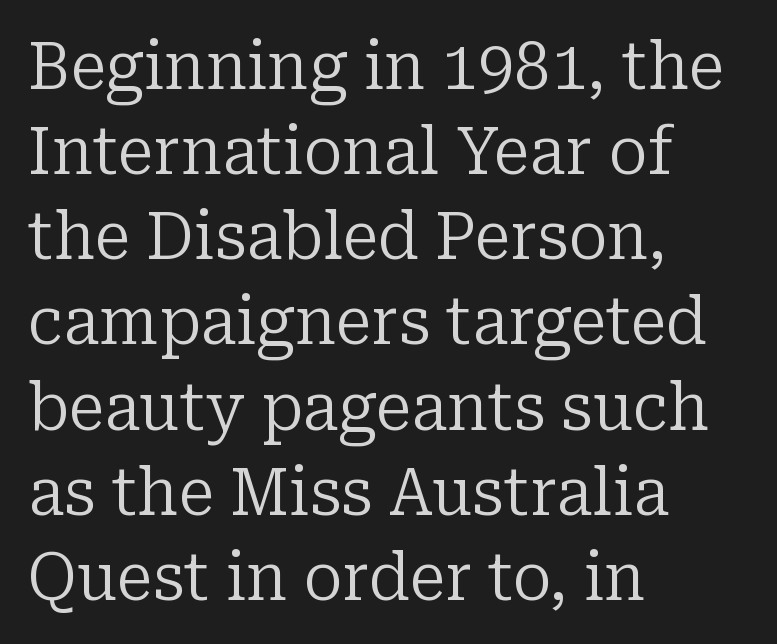
{"serif": "yes", "italic": "no", "bold": "no", "weight": "regular", "width": "normal", "stroke_contrast": "low", "x_height": "medium", "monospaced": "no", "underline": "no", "align": "left", "line_spacing": "normal", "line_spacing_ratio": 1.31, "letter_spacing": "normal", "letter_spacing_em": 0.0, "glyph_px": 65}
